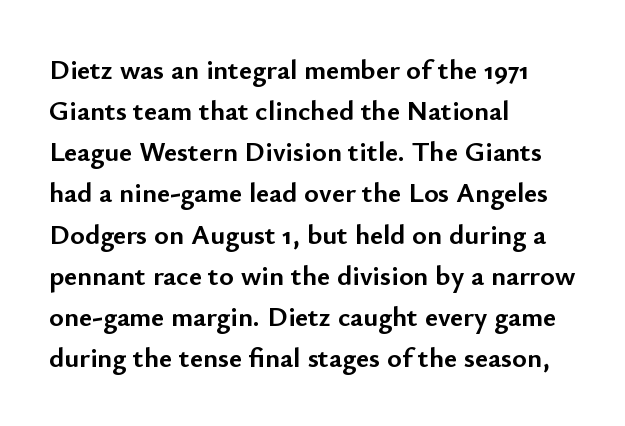
Q: Is the text bold? A: Yes.
Q: Is the text italic (slanted)? A: No, it is upright.
Q: Is the typeface a serif or a sans-serif typeface? A: Sans-serif.
Q: Is the text underlined? A: No.
Q: How is the paragraph aligned? A: Left-aligned.
Q: Is the spacing between letters normal or unusually wide? A: Normal.
Q: Is the spacing between lines tight, normal or loose? A: Normal.
Q: Width (condensed, normal, or wide)? A: Normal.
Q: Stroke contrast? A: Low.
Q: x-height? A: Small.
Q: Monospaced? A: No.
